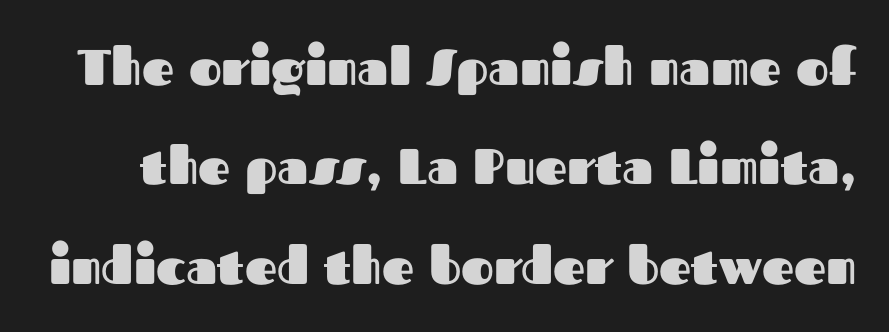
The image shows 50 px heavy sans-serif type, upright; set loose line spacing (1.99x), normal letter spacing, not underlined; medium stroke contrast and a medium x-height.
